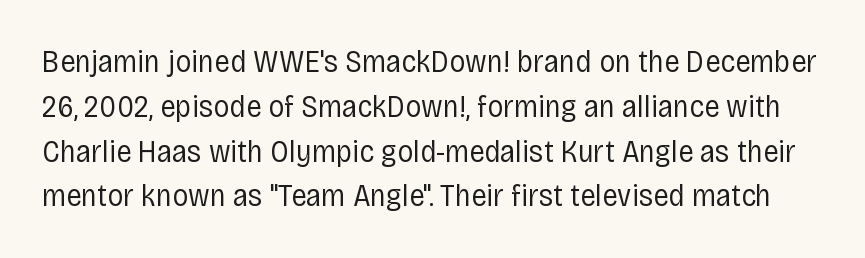
The image shows 32 px regular-weight, condensed sans-serif type, upright; set normal line spacing (1.4x), normal letter spacing, not underlined; low stroke contrast and a large x-height.
